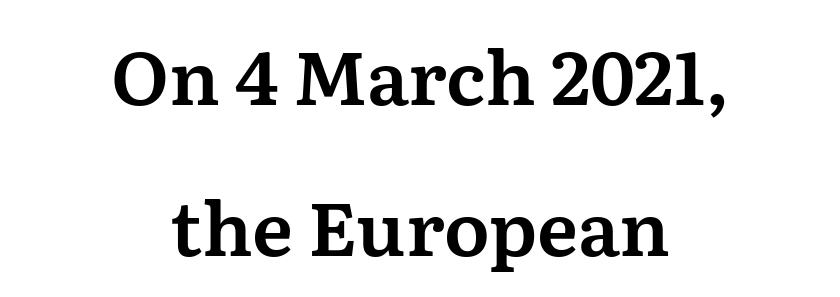
Q: Is the text italic (slanted)? A: No, it is upright.
Q: Is the typeface a serif or a sans-serif typeface? A: Serif.
Q: Is the text underlined? A: No.
Q: How is the paragraph aligned? A: Centered.
Q: Is the spacing between letters normal or unusually wide? A: Normal.
Q: Is the spacing between lines tight, normal or loose? A: Loose.
Q: Width (condensed, normal, or wide)? A: Normal.
Q: Stroke contrast? A: Medium.
Q: x-height? A: Medium.
Q: Monospaced? A: No.
